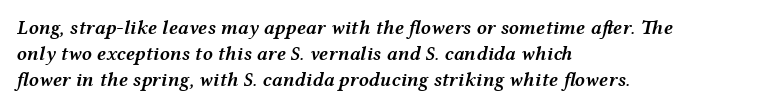
Lines of text with bare space underneath. The tracking reads as untouched default to a designer's eye. Baseline-to-baseline distance is the conventional proportion of letter height. The rendering uses a semibold face; strokes are thickened but not to full bold. There's an unmistakable incline to the writing here.
